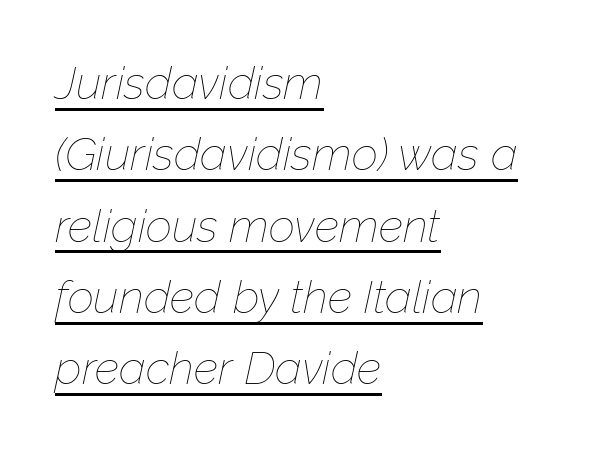
Horizontal alignment here is leftward, the default for most running prose. Varying glyph widths throughout — classic text-font behaviour. The passage shown stacks its lines at a standard gap. Somebody hit Ctrl+U on this one — the words are underlined.
